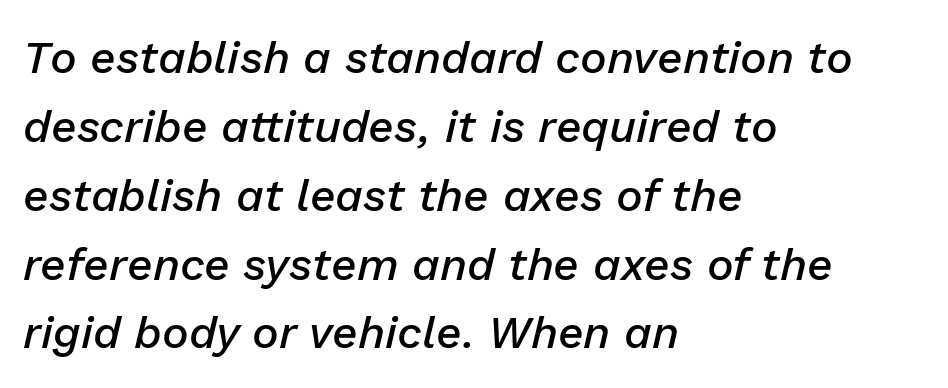
Each word holds together tightly as a unit, with standard inter-letter gaps. The face used here is proportionally spaced, like ordinary book or web type. Whoever set this chose a conventional vertical rhythm. Every letter is mildly thick-stroked: semibold rather than bold.
